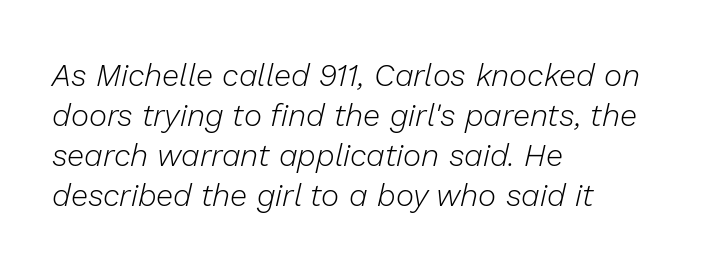
{"italic": "yes", "lean": "right", "slant_degrees": 13, "bold": "no", "weight": "light", "width": "normal", "stroke_contrast": "low", "x_height": "medium", "monospaced": "no", "underline": "no", "align": "left", "line_spacing": "normal", "line_spacing_ratio": 1.29, "letter_spacing": "normal", "letter_spacing_em": 0.0, "glyph_px": 31}
